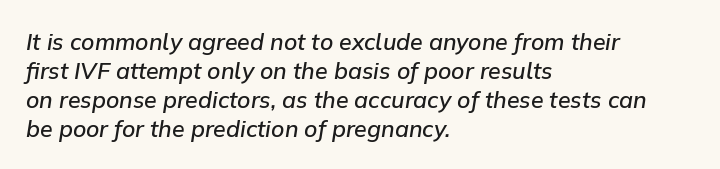
{"italic": "yes", "lean": "right", "slant_degrees": 9, "bold": "semi", "underline": "no", "align": "left", "line_spacing": "normal", "line_spacing_ratio": 1.26, "letter_spacing": "normal", "letter_spacing_em": 0.0, "glyph_px": 23}
